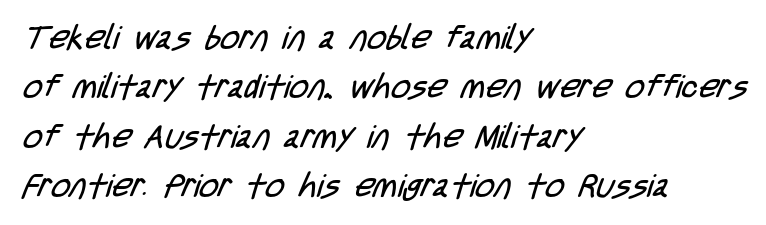
Typeset ragged right — the left edge is the straight one. Plain, unruled lines of type. This is not heavy type; no bold has been used. Here the glyphs are tracked normally, forming tight word shapes. The lines sit at an ordinary, default distance from one another.
